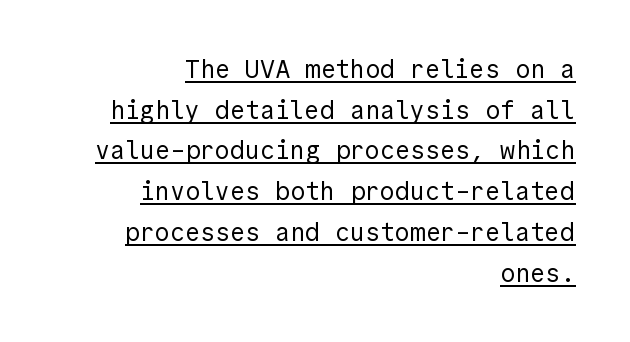
The lines are quadded right. Stem width sits at or under what a default text font uses. Style check: upright. The block of text has a typical density, with ordinary space between rows.
